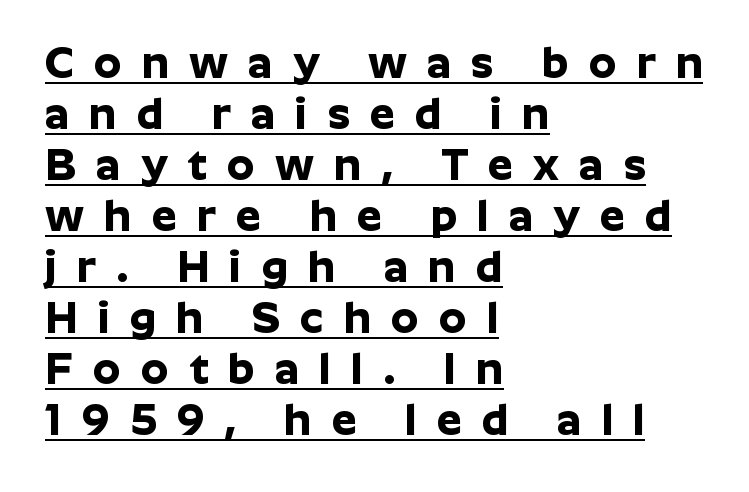
{"serif": "no", "italic": "no", "bold": "yes", "weight": "bold", "width": "normal", "stroke_contrast": "low", "x_height": "medium", "monospaced": "no", "underline": "yes", "align": "left", "line_spacing_ratio": 1.16, "letter_spacing": "wide", "letter_spacing_em": 0.46, "glyph_px": 44}
